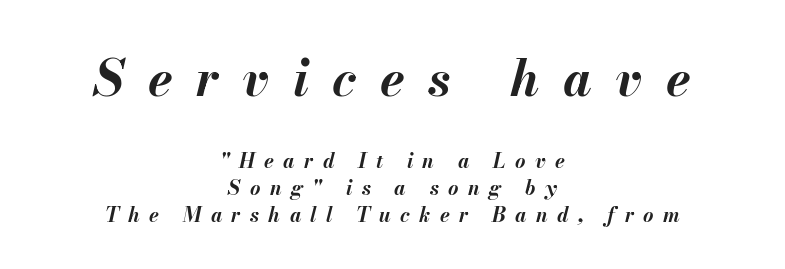
{"italic": "yes", "lean": "right", "slant_degrees": 13, "bold": "yes", "weight": "bold", "width": "normal", "stroke_contrast": "medium", "x_height": "small", "monospaced": "no", "underline": "no", "align": "center", "line_spacing": "normal", "line_spacing_ratio": 1.33, "letter_spacing": "wide", "letter_spacing_em": 0.47, "larger_block": "first", "size_ratio": 2.5, "glyph_px": 50}
